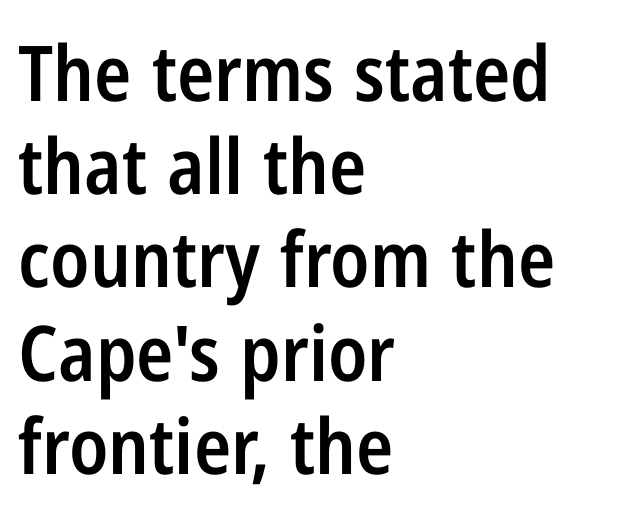
{"serif": "no", "italic": "no", "bold": "semi", "weight": "semibold", "width": "condensed", "stroke_contrast": "low", "x_height": "medium", "monospaced": "no", "underline": "no", "align": "left", "line_spacing_ratio": 1.21, "letter_spacing": "normal", "letter_spacing_em": 0.0, "glyph_px": 77}
